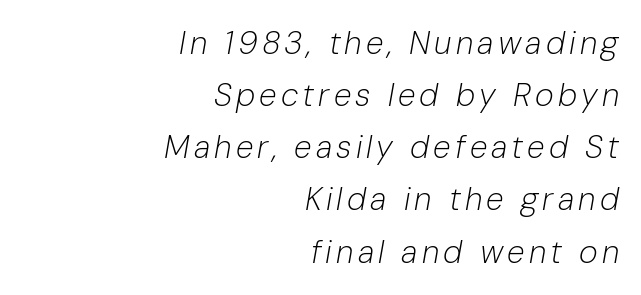
The line-height multiplier appears to be the usual default. The strip under each line holds only bare page. You could not count columns in this text — the font is proportionally spaced. No letter is thick-stroked: the sample isn't bold.
